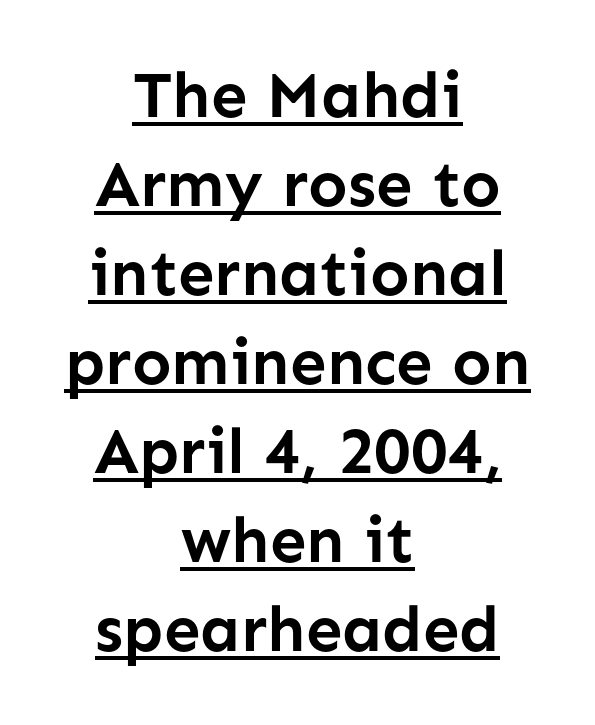
The image shows 65 px semibold sans-serif type, upright; set centered, normal line spacing (1.37x), normal letter spacing, underlined; low stroke contrast and a medium x-height.
